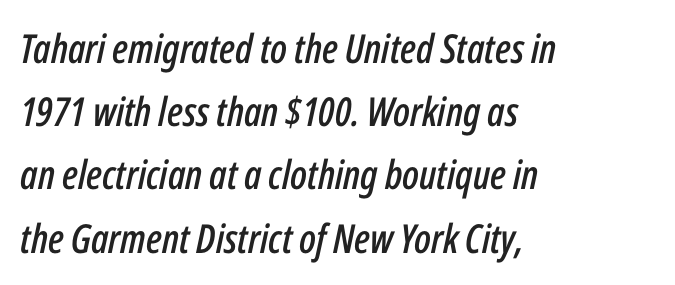
Q: Is the text italic (slanted)? A: Yes, it leans right by about 12 degrees.
Q: Is the text underlined? A: No.
Q: How is the paragraph aligned? A: Left-aligned.
Q: Is the spacing between letters normal or unusually wide? A: Normal.
Q: Is the spacing between lines tight, normal or loose? A: Normal.
Q: Width (condensed, normal, or wide)? A: Condensed.
Q: Stroke contrast? A: Low.
Q: x-height? A: Medium.
Q: Monospaced? A: No.
